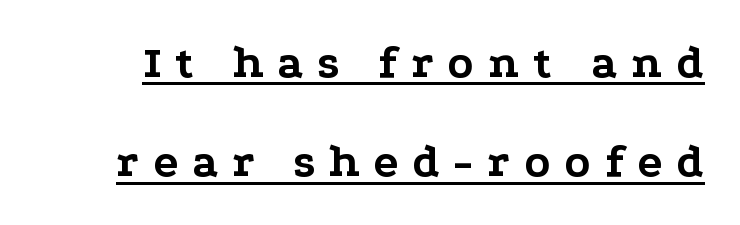
A typesetter would label this face a serif. A roman cut, with each character standing at attention. These lines carry a lot of weight — the face is fully bold. Think of a printed novel: that variable character pitch is what you see here. The lines are spread far apart with generous leading.
